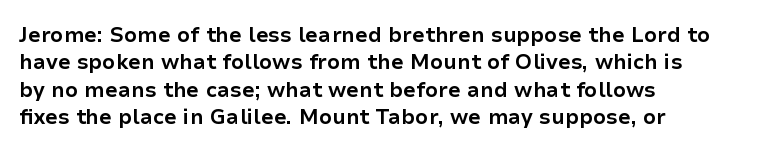
The image shows 21 px bold type, upright; set left-aligned, normal line spacing (1.3x), normal letter spacing, not underlined.
